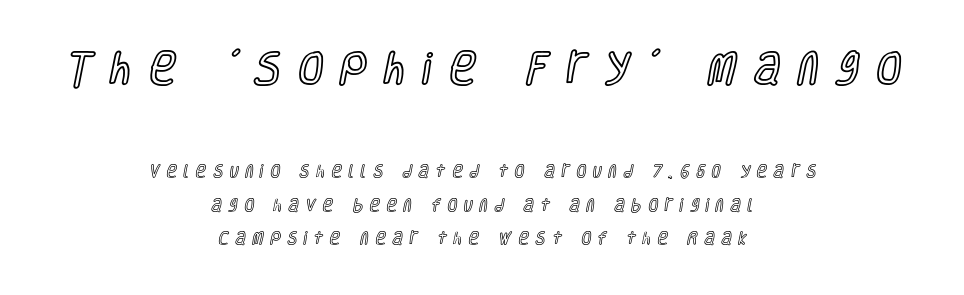
{"width": "condensed", "x_height": "large", "monospaced": "no", "underline": "no", "align": "center", "line_spacing": "loose", "line_spacing_ratio": 2.38, "letter_spacing": "wide", "letter_spacing_em": 0.49, "larger_block": "first", "size_ratio": 2.57, "glyph_px": 36}
